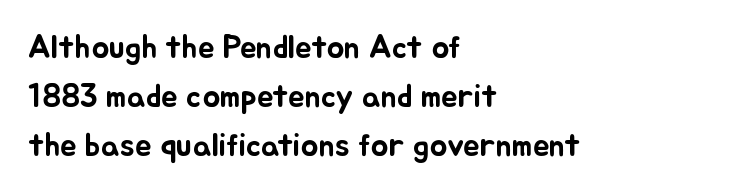
Q: Is the text italic (slanted)? A: No, it is upright.
Q: Is the text underlined? A: No.
Q: How is the paragraph aligned? A: Left-aligned.
Q: Is the spacing between letters normal or unusually wide? A: Normal.
Q: Is the spacing between lines tight, normal or loose? A: Normal.
Q: Width (condensed, normal, or wide)? A: Normal.
Q: Stroke contrast? A: Low.
Q: x-height? A: Small.
Q: Monospaced? A: No.
